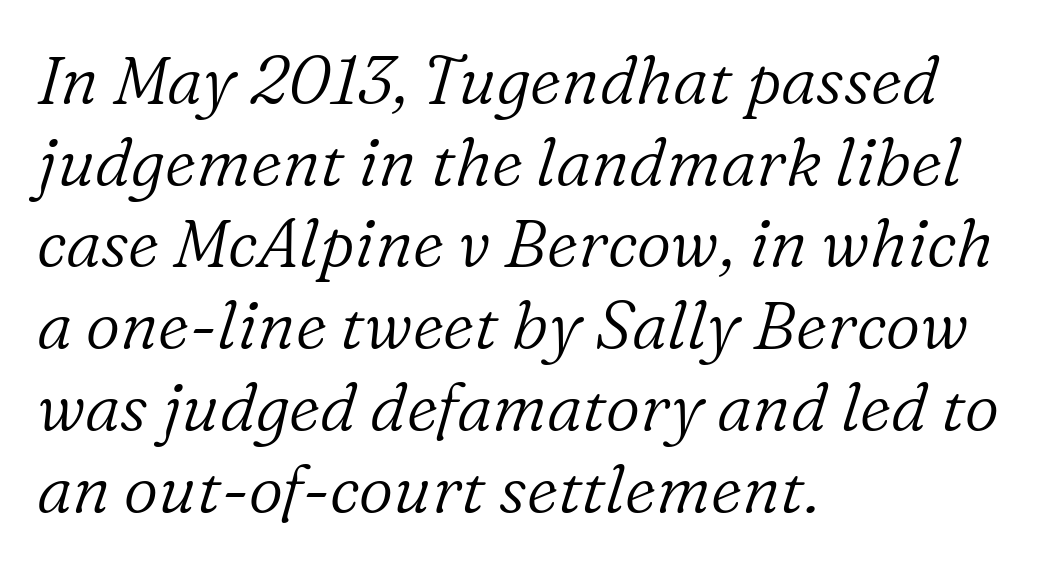
Q: Is the text bold? A: No.
Q: Is the text italic (slanted)? A: Yes, it leans right by about 16 degrees.
Q: Is the typeface a serif or a sans-serif typeface? A: Serif.
Q: Is the text underlined? A: No.
Q: How is the paragraph aligned? A: Left-aligned.
Q: Is the spacing between letters normal or unusually wide? A: Normal.
Q: Width (condensed, normal, or wide)? A: Normal.
Q: Stroke contrast? A: Low.
Q: x-height? A: Medium.
Q: Monospaced? A: No.
